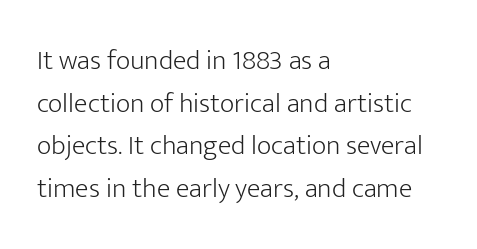
This sample is left-justified, so line endings fall wherever the words run out. The letters sit at their default tracking, neither squeezed nor spread. Do the characters align in a grid? No, the font is proportional. The line-height multiplier appears to be the usual default. Is the stroke heavy? The answer is a plain regular-or-lighter.
